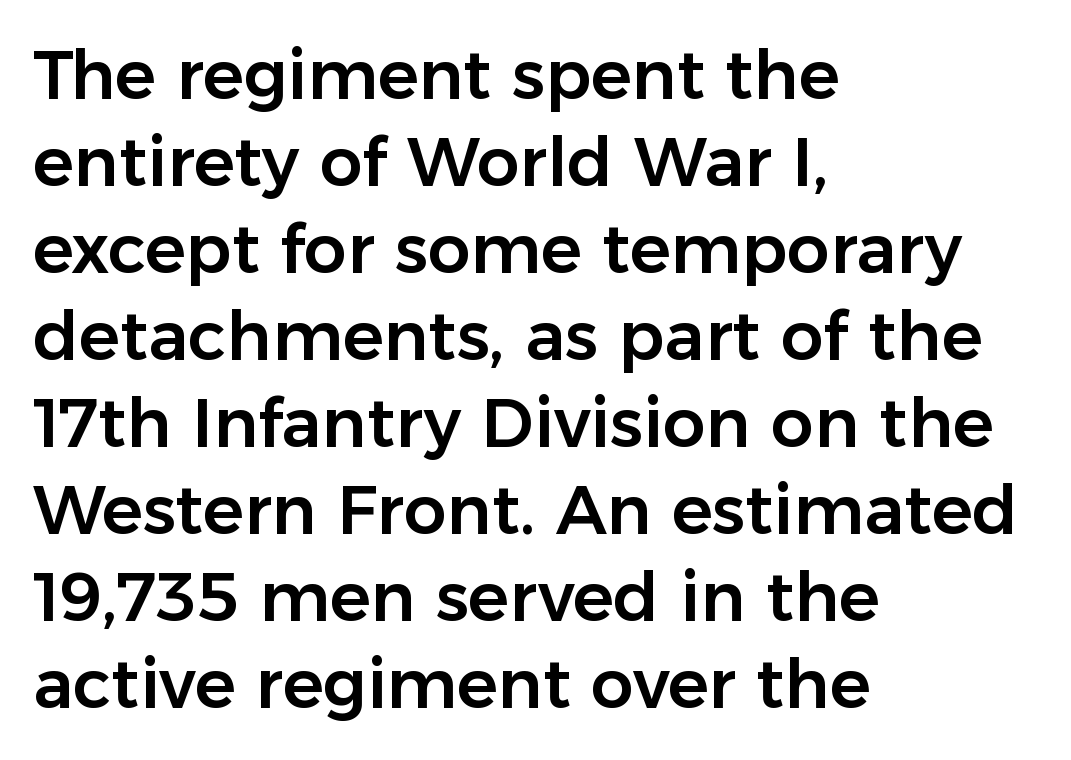
The image shows 68 px sans-serif type, upright; set left-aligned, normal line spacing (1.28x), normal letter spacing, not underlined; low stroke contrast and a medium x-height.
